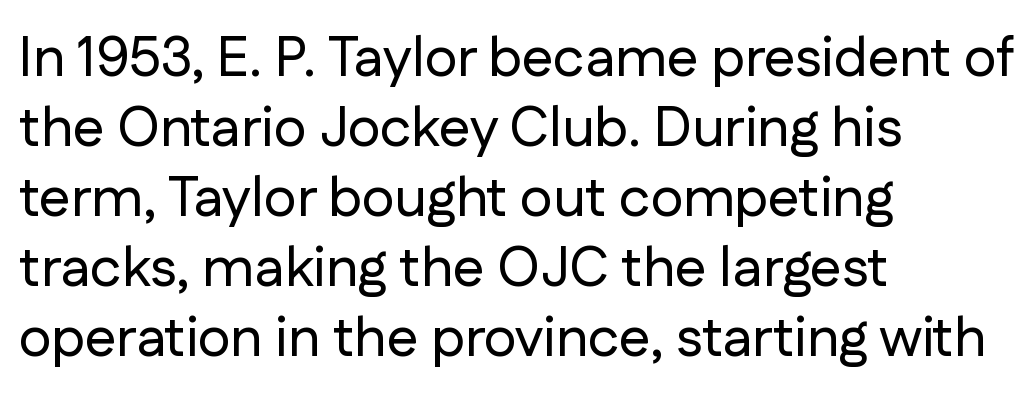
The image shows 56 px sans-serif type, upright; set left-aligned, normal line spacing (1.25x), normal letter spacing, not underlined; low stroke contrast and a medium x-height.
